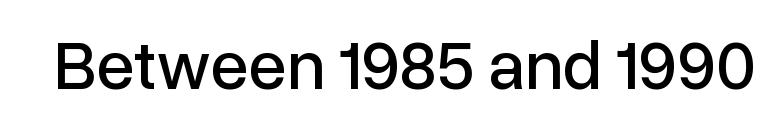
Q: Is the text italic (slanted)? A: No, it is upright.
Q: Is the typeface a serif or a sans-serif typeface? A: Sans-serif.
Q: Is the text underlined? A: No.
Q: Is the spacing between letters normal or unusually wide? A: Normal.
Q: Width (condensed, normal, or wide)? A: Normal.
Q: Stroke contrast? A: Low.
Q: x-height? A: Medium.
Q: Monospaced? A: No.
